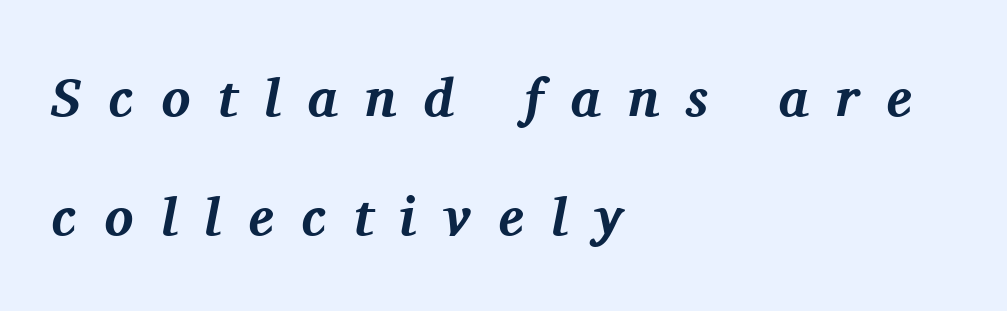
Q: Is the text bold? A: Yes.
Q: Is the text italic (slanted)? A: Yes, it leans right by about 11 degrees.
Q: Is the typeface a serif or a sans-serif typeface? A: Serif.
Q: Is the text underlined? A: No.
Q: How is the paragraph aligned? A: Left-aligned.
Q: Is the spacing between letters normal or unusually wide? A: Unusually wide.
Q: Is the spacing between lines tight, normal or loose? A: Loose.
Q: Width (condensed, normal, or wide)? A: Normal.
Q: Stroke contrast? A: Medium.
Q: x-height? A: Medium.
Q: Monospaced? A: No.
